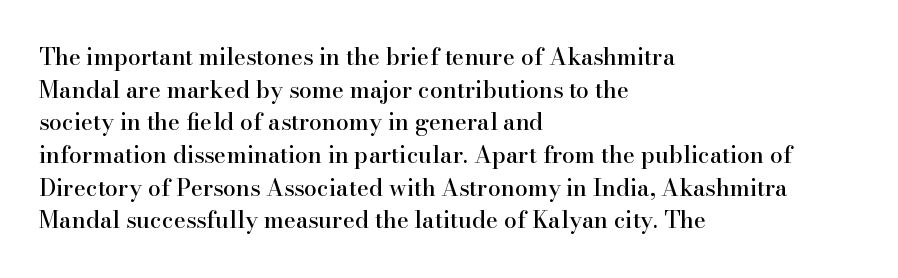
All the whitespace from short lines collects on the right. Standard letterfit; no display-style spreading of the glyphs. The area under the type is left untouched. Characters remain perfectly vertical along every line. If you measured baseline to baseline, you'd find a middling distance.
